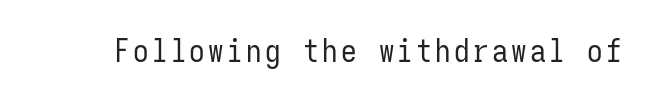
Q: Is the text bold? A: No.
Q: Is the text italic (slanted)? A: No, it is upright.
Q: Is the typeface a serif or a sans-serif typeface? A: Sans-serif.
Q: Is the text underlined? A: No.
Q: Width (condensed, normal, or wide)? A: Condensed.
Q: Stroke contrast? A: Low.
Q: x-height? A: Medium.
Q: Monospaced? A: Yes.
